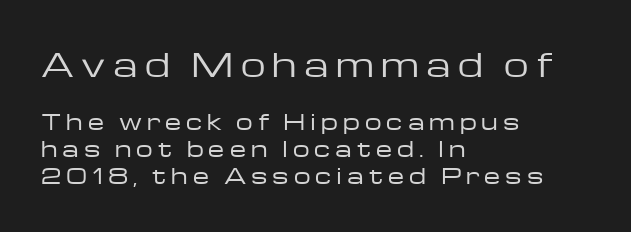
Stroke thickness stays within the range of a standard reading face or lighter. The font's upright variant was chosen for this text. What kind of face is this? One without serifs — a sans. The glyphs are unaccompanied by any horizontal stroke below them. The line-height multiplier appears to be the usual default. Does the bottom block carry the larger type? No, the top block does.
